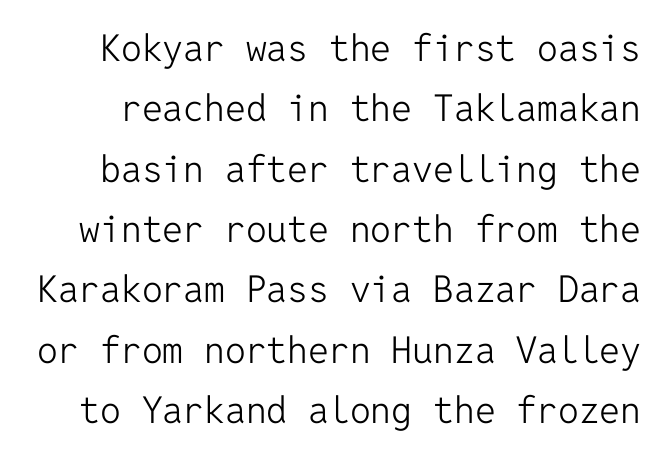
Do the letters lean? They stand straight. Leading: standard. Quick note: underline off. Vertical stems look standard width or narrower in stroke. This rendering employs a face without finishing strokes, i.e., a sans-serif.
